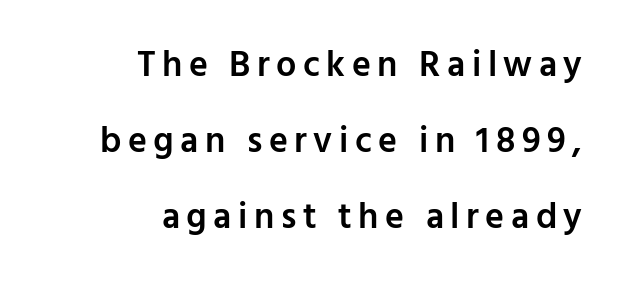
The space between consecutive lines is lavish. Check where the strokes stop: nothing finishes them off — pure sans. Do the letters lean? They stand straight. You could not count columns in this text — the font is proportionally spaced.
